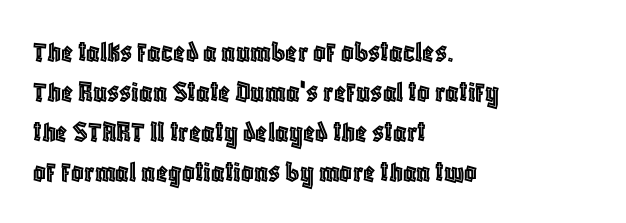
Q: Is the text italic (slanted)? A: No, it is upright.
Q: Is the text underlined? A: No.
Q: How is the paragraph aligned? A: Left-aligned.
Q: Is the spacing between letters normal or unusually wide? A: Normal.
Q: Is the spacing between lines tight, normal or loose? A: Normal.
Q: Width (condensed, normal, or wide)? A: Condensed.
Q: x-height? A: Large.
Q: Monospaced? A: No.
